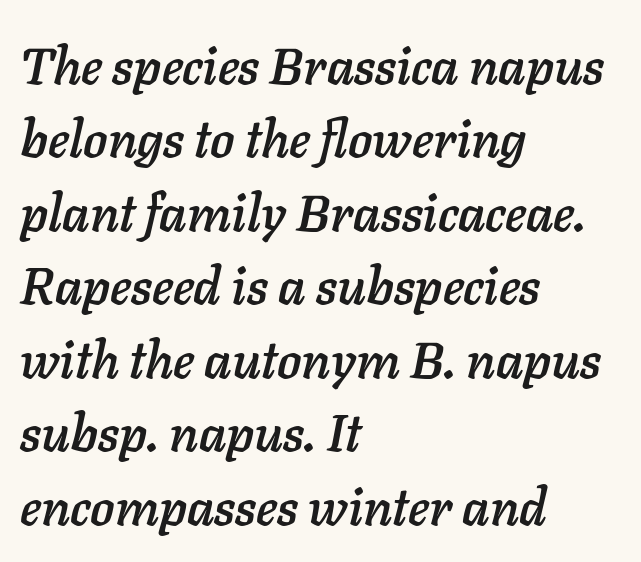
Q: Is the text italic (slanted)? A: Yes, it leans right by about 11 degrees.
Q: Is the text underlined? A: No.
Q: How is the paragraph aligned? A: Left-aligned.
Q: Is the spacing between letters normal or unusually wide? A: Normal.
Q: Is the spacing between lines tight, normal or loose? A: Normal.
Q: Width (condensed, normal, or wide)? A: Normal.
Q: Stroke contrast? A: Low.
Q: x-height? A: Medium.
Q: Monospaced? A: No.
